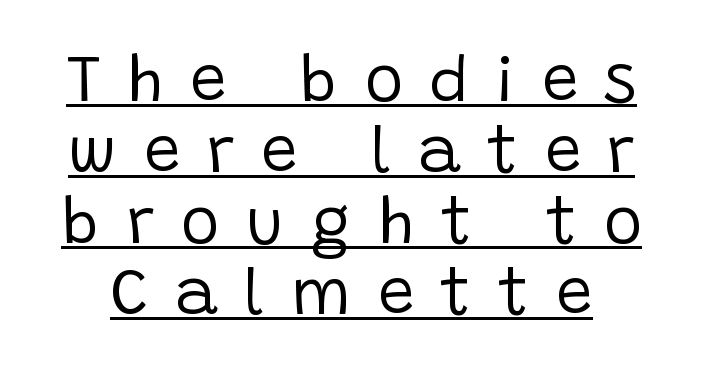
Q: Is the text bold? A: No.
Q: Is the text italic (slanted)? A: No, it is upright.
Q: Is the typeface a serif or a sans-serif typeface? A: Sans-serif.
Q: Is the text underlined? A: Yes.
Q: Is the spacing between letters normal or unusually wide? A: Unusually wide.
Q: Is the spacing between lines tight, normal or loose? A: Tight.
Q: Width (condensed, normal, or wide)? A: Normal.
Q: Stroke contrast? A: Low.
Q: x-height? A: Large.
Q: Monospaced? A: No.
